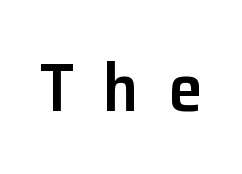
Substantial extra tracking has been applied to these lines. The face used here is proportionally spaced, like ordinary book or web type. Its strokes are somewhat broadened, the hallmark of semibold type. Nope, not italic — everything's standing straight. The zone under the glyphs is completely vacant.
